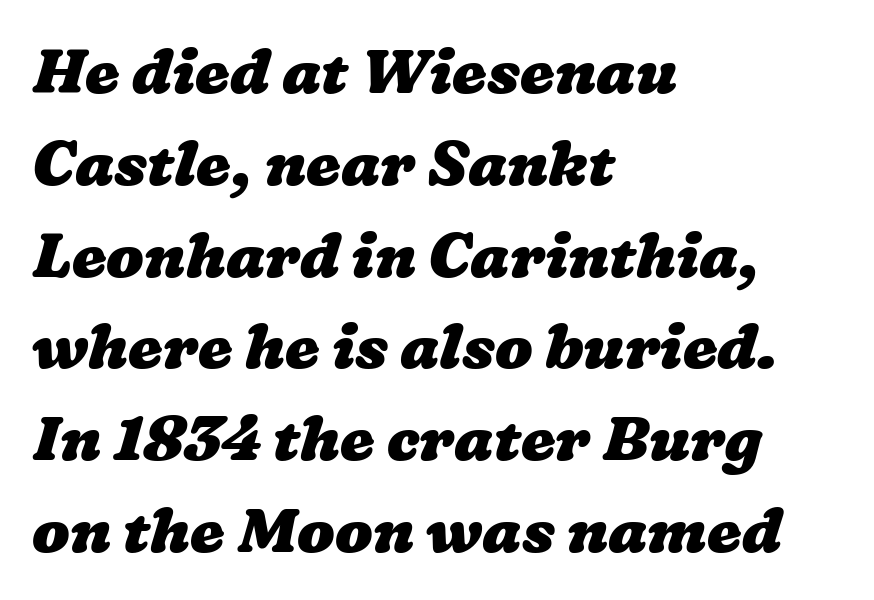
The image shows 62 px heavy, wide type; set left-aligned, normal line spacing (1.48x), normal letter spacing, not underlined; low stroke contrast and a medium x-height.
